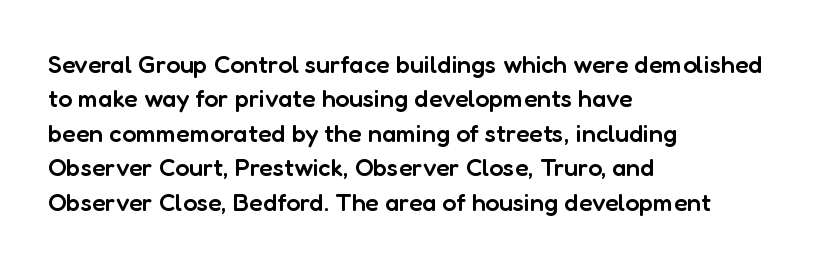
The image shows 25 px text type, upright; set left-aligned, normal line spacing (1.38x), normal letter spacing, not underlined.
